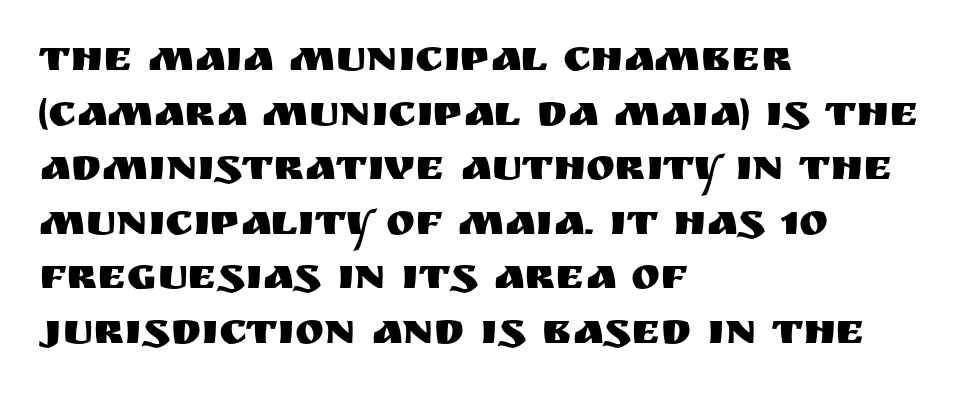
This is roman type, the default non-slanted kind. Caption: standard tracking, unaltered. Any mark beneath the type? The region is blank. Which margin do the lines hug? The left one — the right edge is uneven.
